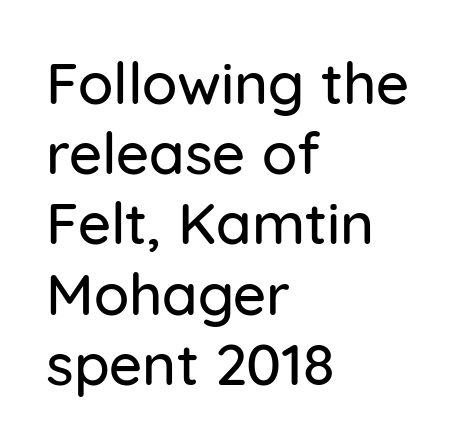
Note the varied advance widths — an 'i' is clearly narrower than an 'm'. The typeface chosen for these lines omits serifs. Is the letter spacing exaggerated? No — it looks like the ordinary default. Descenders hang freely into open space. Nope, not italic — everything's standing straight.
